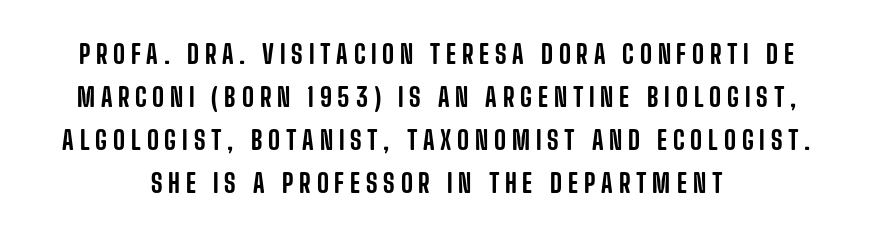
Q: Is the text italic (slanted)? A: No, it is upright.
Q: Is the text underlined? A: No.
Q: How is the paragraph aligned? A: Centered.
Q: Is the spacing between letters normal or unusually wide? A: Unusually wide.
Q: Is the spacing between lines tight, normal or loose? A: Normal.
